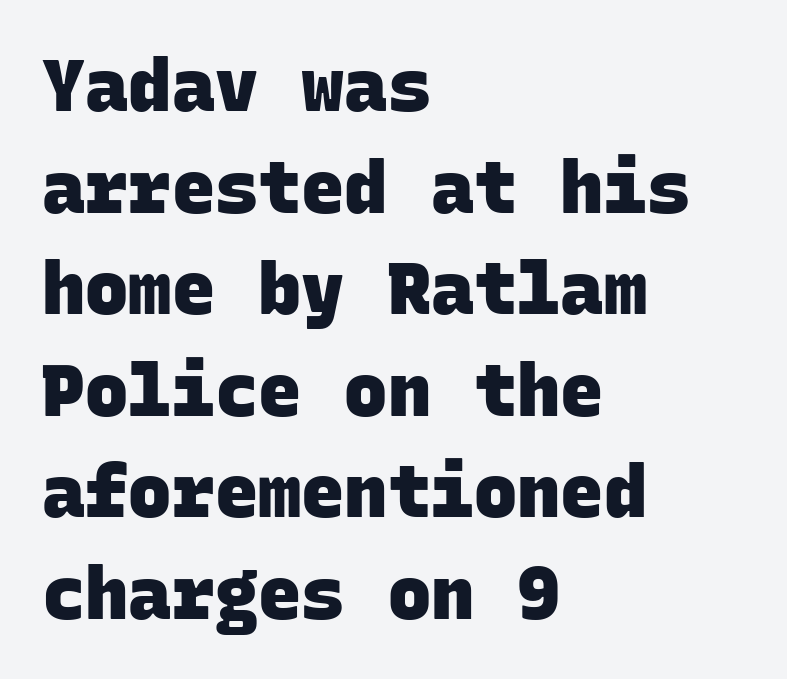
This rendering features lettering with no underline. Bold? Absolutely — the strokes are thick and heavy. The compositor pushed each line to the left boundary. The rendering uses typewriter-style spacing with identical character cells.
